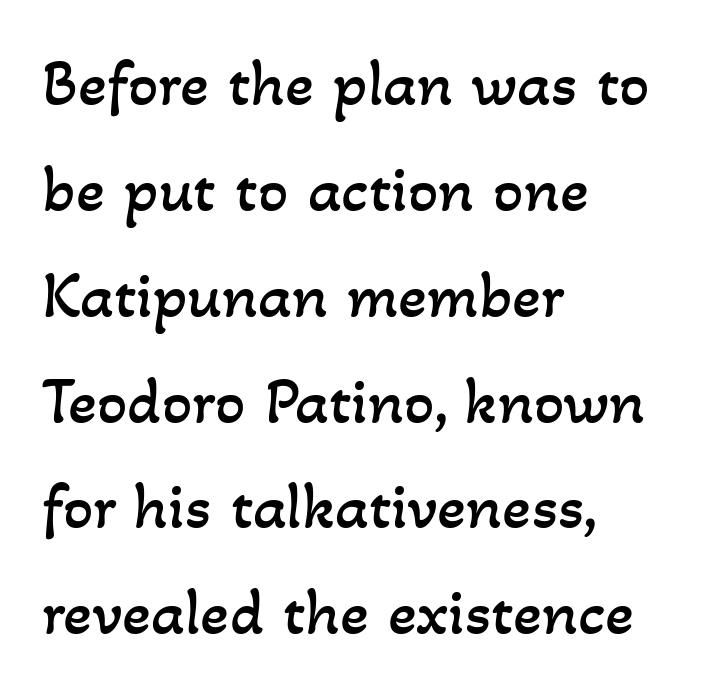
Q: Is the text bold? A: No.
Q: Is the text underlined? A: No.
Q: How is the paragraph aligned? A: Left-aligned.
Q: Is the spacing between letters normal or unusually wide? A: Normal.
Q: Is the spacing between lines tight, normal or loose? A: Normal.
Q: Width (condensed, normal, or wide)? A: Normal.
Q: Stroke contrast? A: Low.
Q: x-height? A: Small.
Q: Monospaced? A: No.
